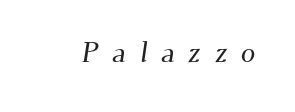
You could only call the tracking loose — the letters float apart. Any mark beneath the type? The region is blank. Type style note: has serifs. Spacing verdict: proportional, widths tailored to each character.
